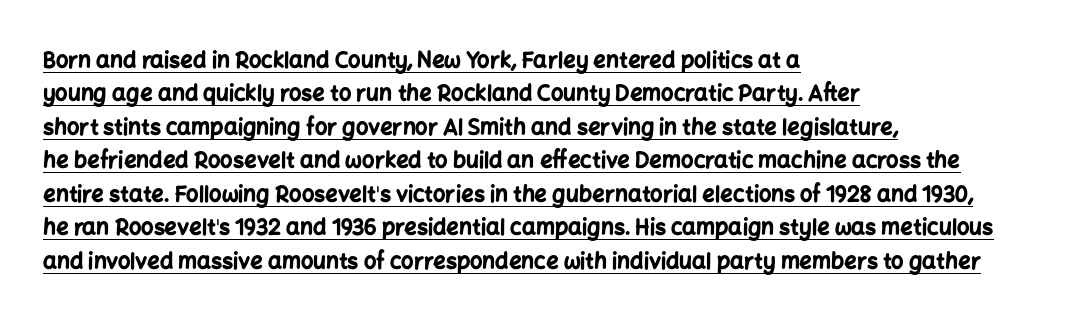
Rows of type keep a routine distance in the vertical direction. One-word summary of the alignment: left. Strokes here are thick enough to call this a true bold. A typesetter would call this zero additional tracking.
